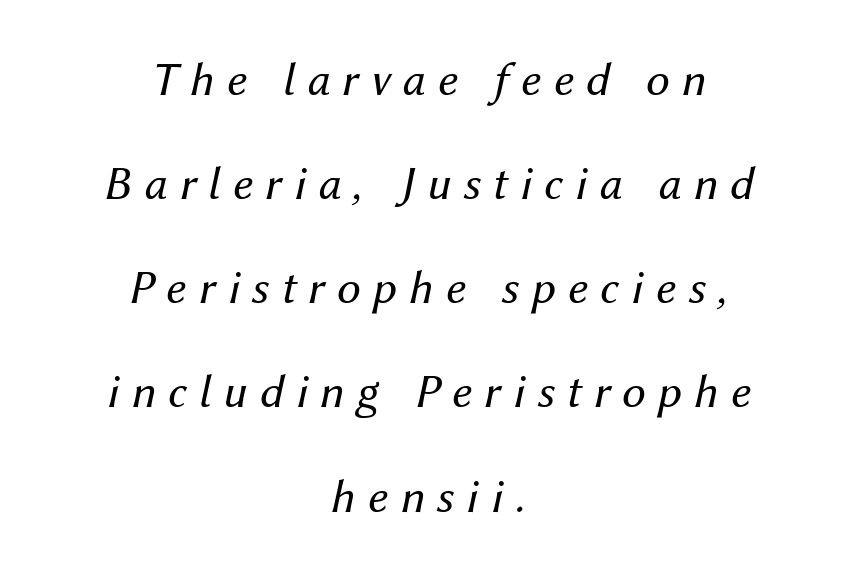
Q: Is the text bold? A: No.
Q: Is the text italic (slanted)? A: Yes, it leans right by about 12 degrees.
Q: Is the text underlined? A: No.
Q: How is the paragraph aligned? A: Centered.
Q: Is the spacing between letters normal or unusually wide? A: Unusually wide.
Q: Is the spacing between lines tight, normal or loose? A: Loose.
Q: Width (condensed, normal, or wide)? A: Normal.
Q: Stroke contrast? A: Medium.
Q: x-height? A: Medium.
Q: Monospaced? A: No.
